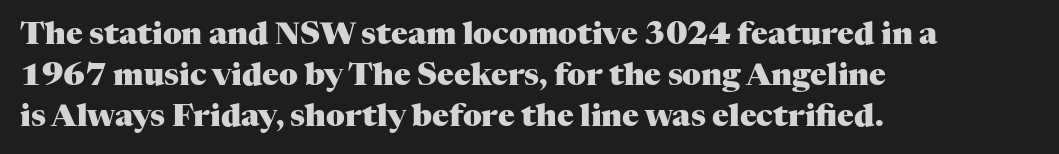
Descenders hang freely into open space. Font category for this specimen: serif. Short note: letters normally spaced. Which margin do the lines hug? The left one — the right edge is uneven.
